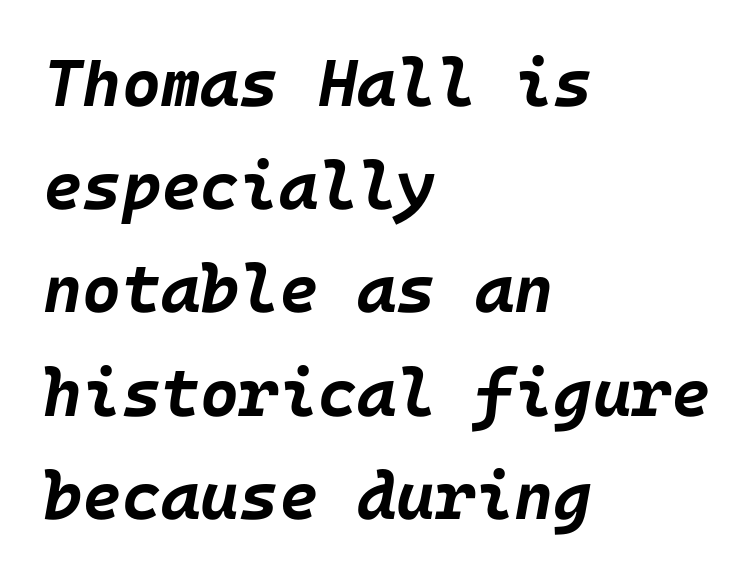
The image shows 67 px bold type, italic (leaning right); set left-aligned, normal line spacing (1.54x), normal letter spacing, not underlined; low stroke contrast and a large x-height.
